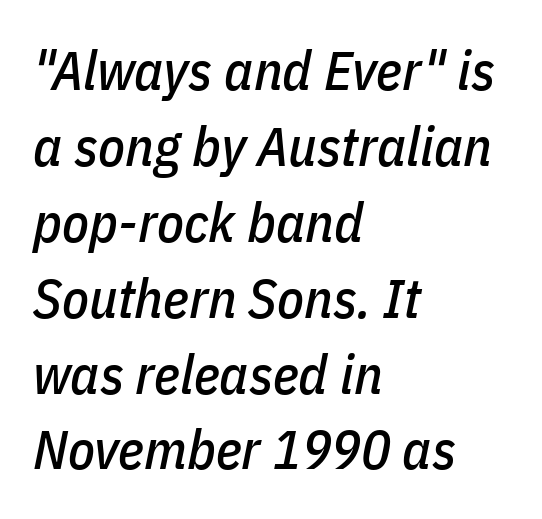
Q: Is the text italic (slanted)? A: Yes, it leans right by about 11 degrees.
Q: Is the text underlined? A: No.
Q: How is the paragraph aligned? A: Left-aligned.
Q: Is the spacing between letters normal or unusually wide? A: Normal.
Q: Is the spacing between lines tight, normal or loose? A: Normal.
Q: Width (condensed, normal, or wide)? A: Condensed.
Q: Stroke contrast? A: Low.
Q: x-height? A: Medium.
Q: Monospaced? A: No.
